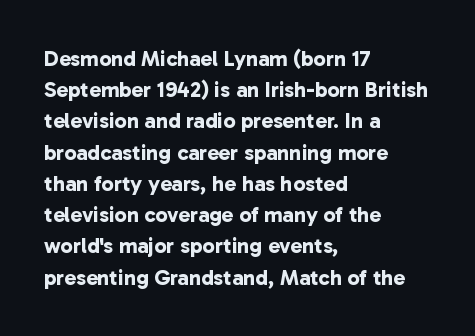
Q: Is the text bold? A: Yes.
Q: Is the text underlined? A: No.
Q: How is the paragraph aligned? A: Left-aligned.
Q: Is the spacing between letters normal or unusually wide? A: Normal.
Q: Is the spacing between lines tight, normal or loose? A: Normal.
